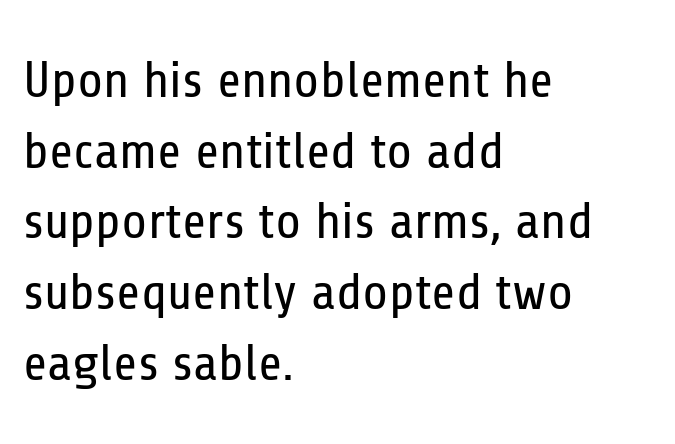
Q: Is the text bold? A: No.
Q: Is the text italic (slanted)? A: No, it is upright.
Q: Is the typeface a serif or a sans-serif typeface? A: Sans-serif.
Q: Is the text underlined? A: No.
Q: How is the paragraph aligned? A: Left-aligned.
Q: Is the spacing between letters normal or unusually wide? A: Normal.
Q: Is the spacing between lines tight, normal or loose? A: Normal.
Q: Width (condensed, normal, or wide)? A: Condensed.
Q: Stroke contrast? A: Low.
Q: x-height? A: Medium.
Q: Monospaced? A: No.
